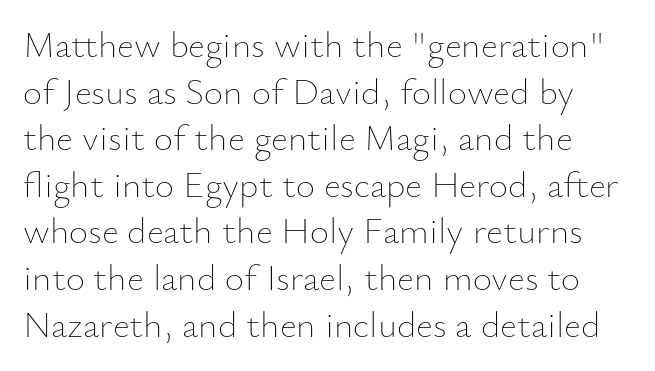
The words here are not underlined. Nothing heavy about these letters — not bold at all. A typesetter would call this proportional, since set widths differ per character. How are the letters spaced? Ordinarily, with no added tracking. Baseline-to-baseline distance is the conventional proportion of letter height. Every character sits straight up, as roman type does.
